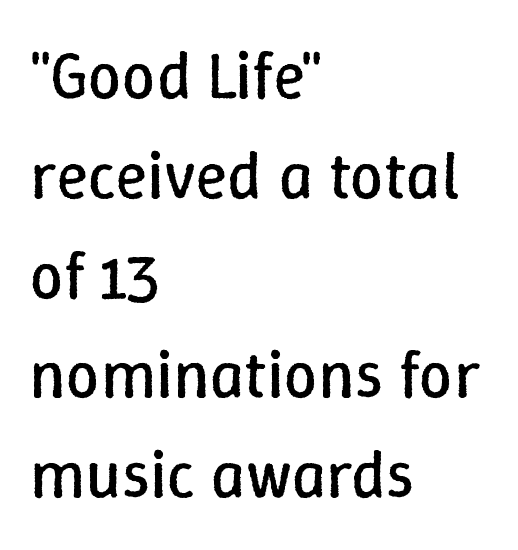
Q: Is the text bold? A: No.
Q: Is the text italic (slanted)? A: No, it is upright.
Q: Is the text underlined? A: No.
Q: How is the paragraph aligned? A: Left-aligned.
Q: Is the spacing between letters normal or unusually wide? A: Normal.
Q: Is the spacing between lines tight, normal or loose? A: Normal.
Q: Width (condensed, normal, or wide)? A: Normal.
Q: Stroke contrast? A: Low.
Q: x-height? A: Medium.
Q: Monospaced? A: No.
